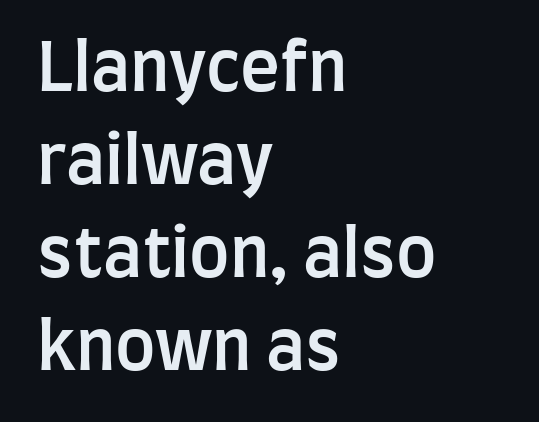
The typeface chosen for these lines omits serifs. Characters follow at the spacing the type designer built in. Looks like regular typesetting: each glyph gets only the width it needs. The gap between lines stays unmarked.
